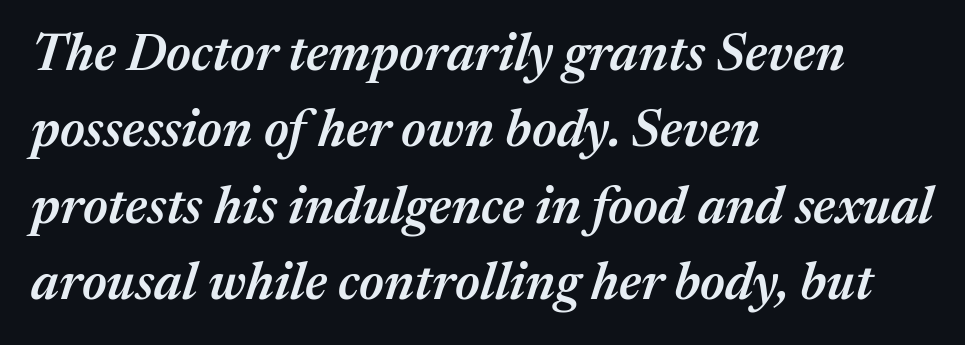
{"italic": "yes", "lean": "right", "slant_degrees": 17, "bold": "semi", "weight": "semibold", "width": "normal", "stroke_contrast": "medium", "x_height": "medium", "monospaced": "no", "underline": "no", "align": "left", "line_spacing": "normal", "line_spacing_ratio": 1.47, "letter_spacing": "normal", "letter_spacing_em": 0.0, "glyph_px": 52}
